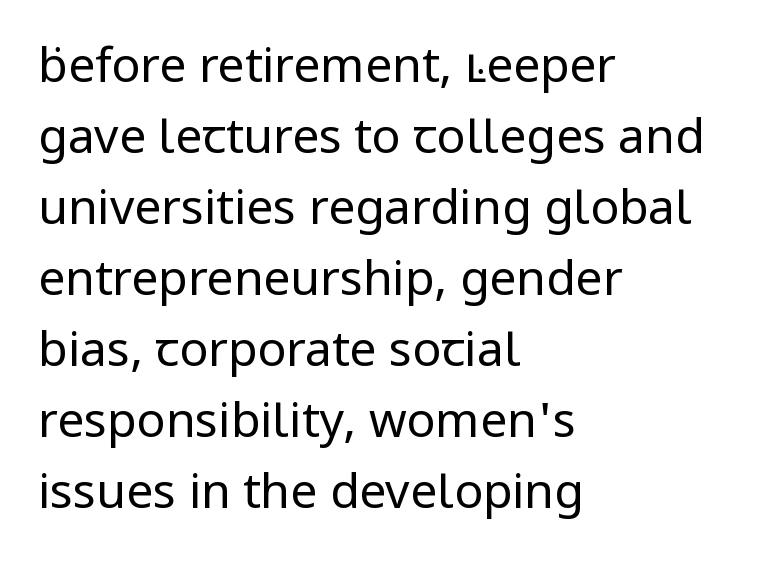
{"serif": "no", "italic": "no", "bold": "no", "weight": "regular", "width": "normal", "stroke_contrast": "low", "x_height": "medium", "monospaced": "no", "underline": "no", "align": "left", "line_spacing": "normal", "line_spacing_ratio": 1.48, "letter_spacing": "normal", "letter_spacing_em": 0.0, "glyph_px": 48}
